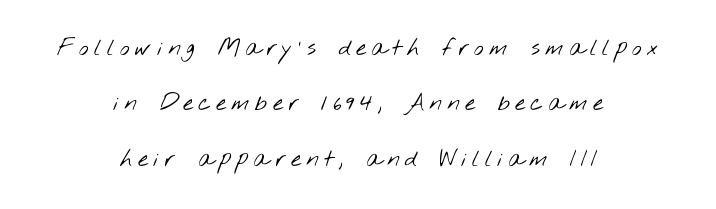
Here the glyphs are tracked loosely, breaking word shapes into spaced letters. Letters have the restrained weight of plain body copy at most. Quick note: interline space is abundant. Descender tails drop into unmarked territory. If you folded the block vertically in half, each line would mirror itself in length.
